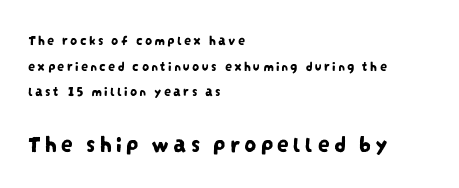
Q: Is the text underlined? A: No.
Q: How is the paragraph aligned? A: Left-aligned.
Q: Which block of text is set in a larger size, the first (top) or the second (bottom)? A: The second (bottom) one.
